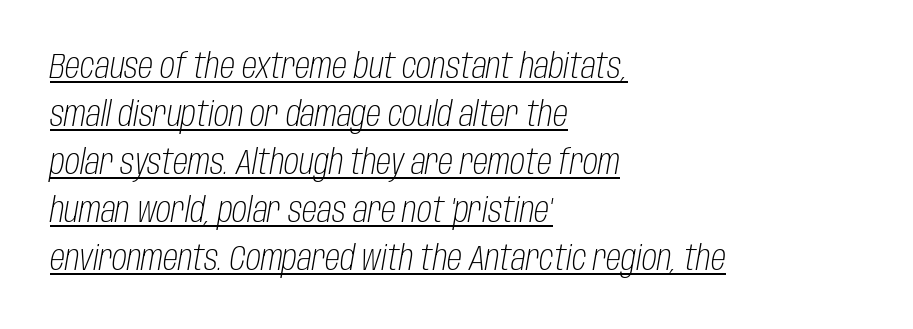
The rag falls on the right side of this text block. No chunkiness to these letters — they're not bold. If you measured baseline to baseline, you'd find a middling distance. The text carries the slant typical of an italic or oblique font. Here the designer chose a conventional face with non-uniform glyph widths. The words here are underlined.
